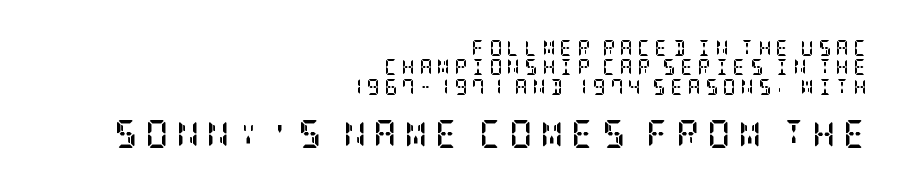
A flush-right, rag-left setting is used for this passage. Heft: maximum for text — a bold. Compared with typical body copy, the letter spacing here is much looser. Honestly, there is no underline to notice here at all. The glyphs in this specimen are seriffed.
